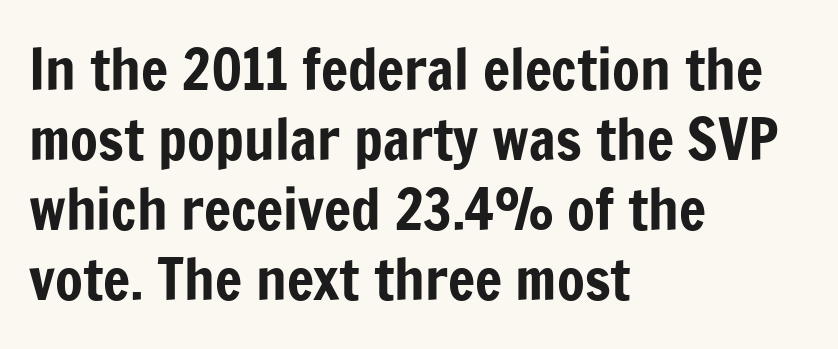
Students, note that the glyphs here touch the page at normal intervals. Decoration check: the copy has no underline. The text block is weighted toward the left margin, trailing off unevenly rightward. Serif or sans? Sans — the stroke terminals are bare. The passage shown is typed in a proportional face where columns would drift.
